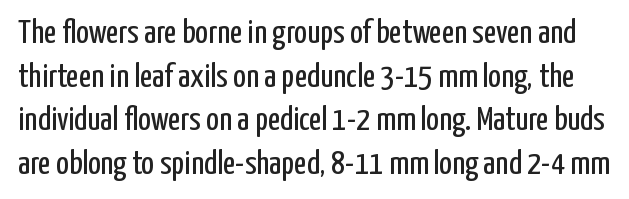
Q: Is the text bold? A: No.
Q: Is the text italic (slanted)? A: No, it is upright.
Q: Is the typeface a serif or a sans-serif typeface? A: Sans-serif.
Q: Is the text underlined? A: No.
Q: Is the spacing between letters normal or unusually wide? A: Normal.
Q: Is the spacing between lines tight, normal or loose? A: Normal.
Q: Width (condensed, normal, or wide)? A: Condensed.
Q: Stroke contrast? A: Low.
Q: x-height? A: Medium.
Q: Monospaced? A: No.
